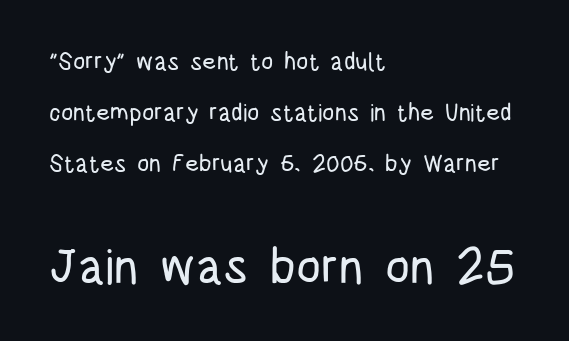
The image shows 49 px condensed sans-serif type, upright; set left-aligned, loose line spacing (2.13x), normal letter spacing, not underlined; the second (bottom) block is 2.04x larger; low stroke contrast and a large x-height.
